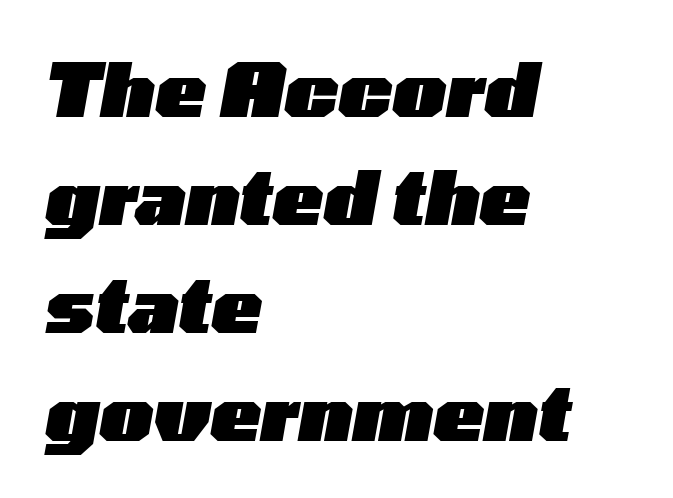
Short and long lines alike share a common starting point at left. The letters advance in unequal steps, a hallmark of proportional type. Chunky letters — that's bold for sure. Default kerning and tracking; the words read as compact shapes.
